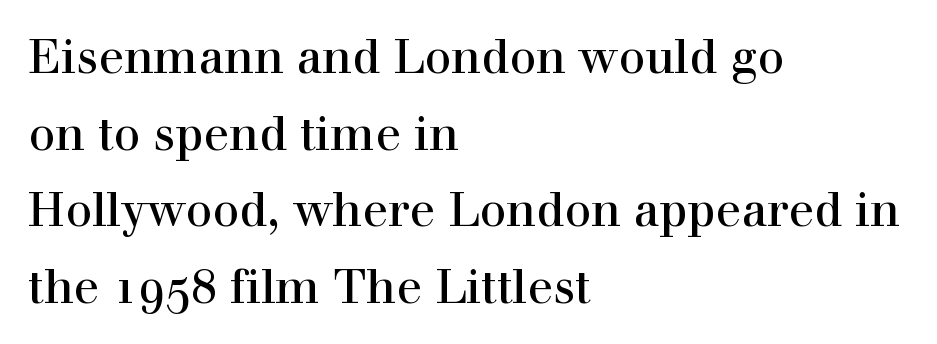
Q: Is the text italic (slanted)? A: No, it is upright.
Q: Is the typeface a serif or a sans-serif typeface? A: Serif.
Q: Is the text underlined? A: No.
Q: How is the paragraph aligned? A: Left-aligned.
Q: Is the spacing between letters normal or unusually wide? A: Normal.
Q: Is the spacing between lines tight, normal or loose? A: Normal.
Q: Width (condensed, normal, or wide)? A: Normal.
Q: x-height? A: Medium.
Q: Monospaced? A: No.
